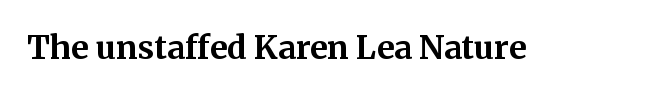
The glyphs in this specimen are seriffed. The letters sit at their default tracking, neither squeezed nor spread. A bare baseline throughout the passage. The letters advance in unequal steps, a hallmark of proportional type.
